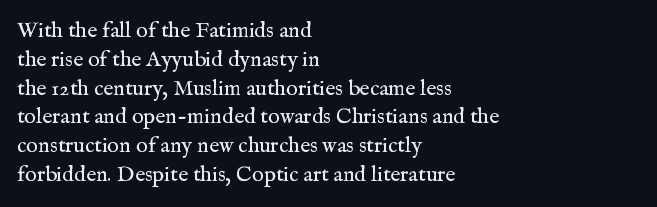
The image shows 22 px text type, upright; set left-aligned, normal line spacing (1.31x), normal letter spacing, not underlined.
